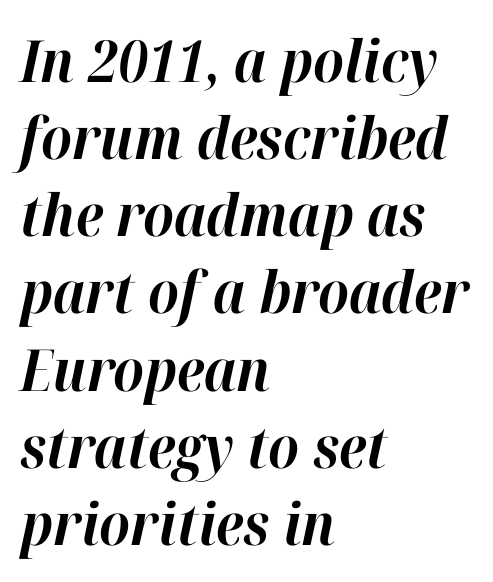
The lines sit at an ordinary, default distance from one another. The letters advance in unequal steps, a hallmark of proportional type. The glyphs look as if they've been sheared to an angle. Chunky letters — that's bold for sure. The gaps between neighbouring characters are ordinary and unremarkable. The words here are not underlined.
